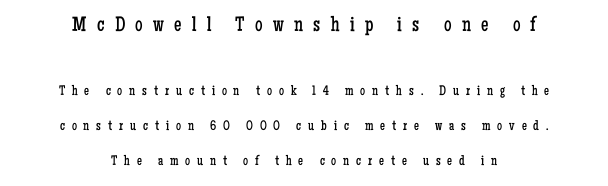
{"italic": "no", "bold": "no", "underline": "no", "align": "center", "line_spacing": "loose", "line_spacing_ratio": 2.49, "letter_spacing": "wide", "letter_spacing_em": 0.49, "larger_block": "first", "size_ratio": 1.5, "glyph_px": 21}
